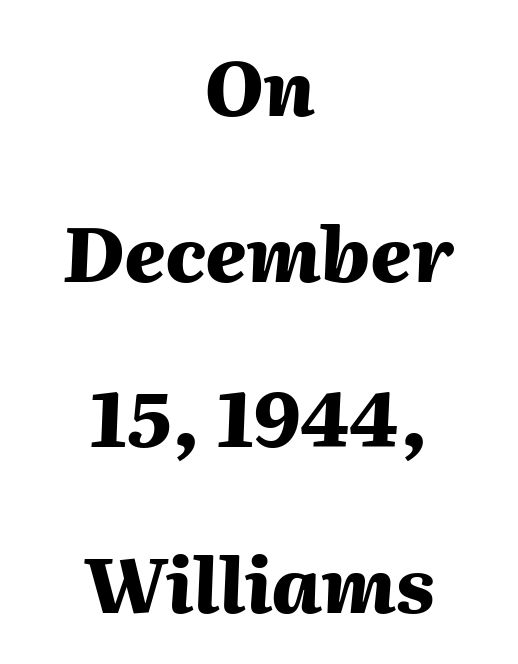
Whoever set this chose breathing room over compactness in the vertical rhythm. The space beneath each line is pristine and unruled. Emphasis-style slanted type is in use. The passage shown is emphatically bold.
